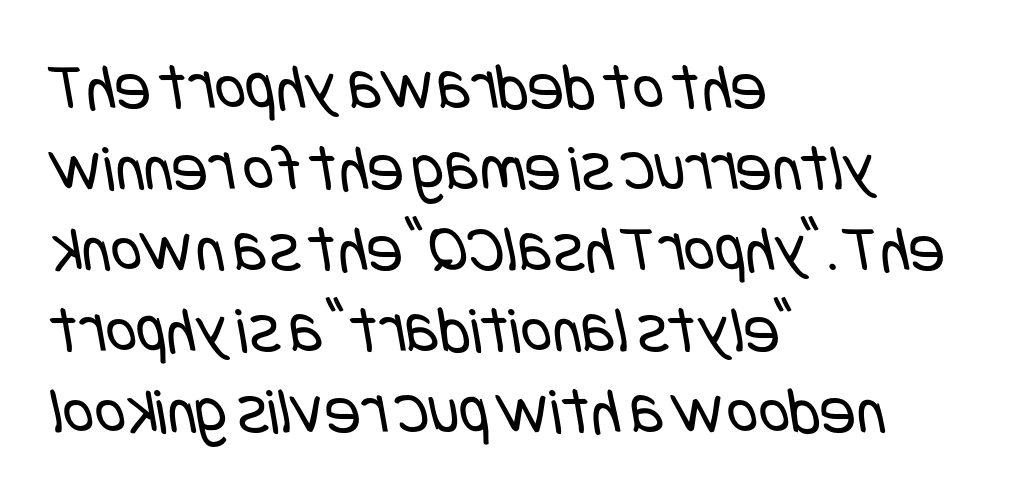
Unbolded letterforms with no extra heft. These lines are set flush left with a ragged right edge. Honestly, the letter spacing is just normal — you wouldn't notice it. Font category for this specimen: sans-serif. The glyphs are unaccompanied by any horizontal stroke below them.
